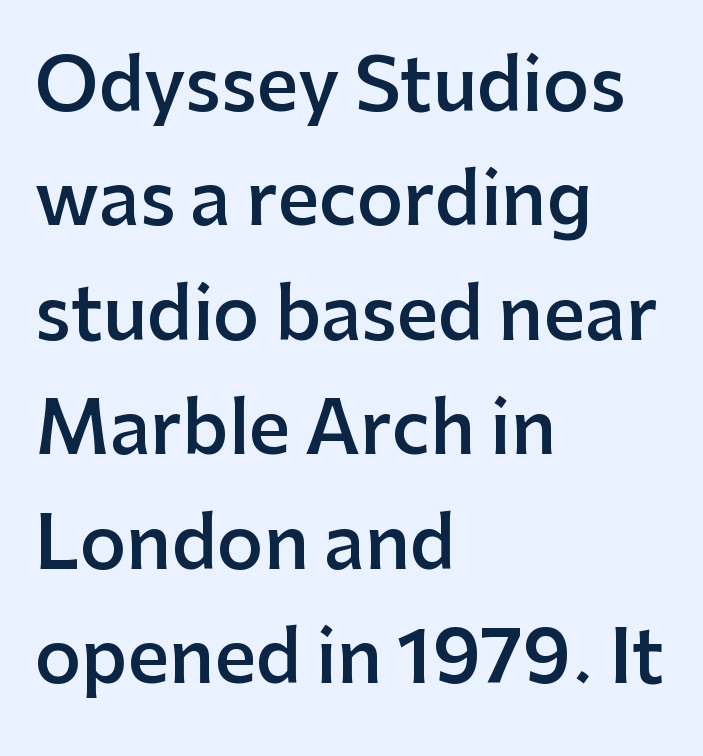
{"serif": "no", "italic": "no", "bold": "semi", "weight": "semibold", "width": "normal", "stroke_contrast": "low", "x_height": "medium", "monospaced": "no", "underline": "no", "align": "left", "line_spacing": "normal", "line_spacing_ratio": 1.59, "letter_spacing": "normal", "letter_spacing_em": 0.0, "glyph_px": 72}
